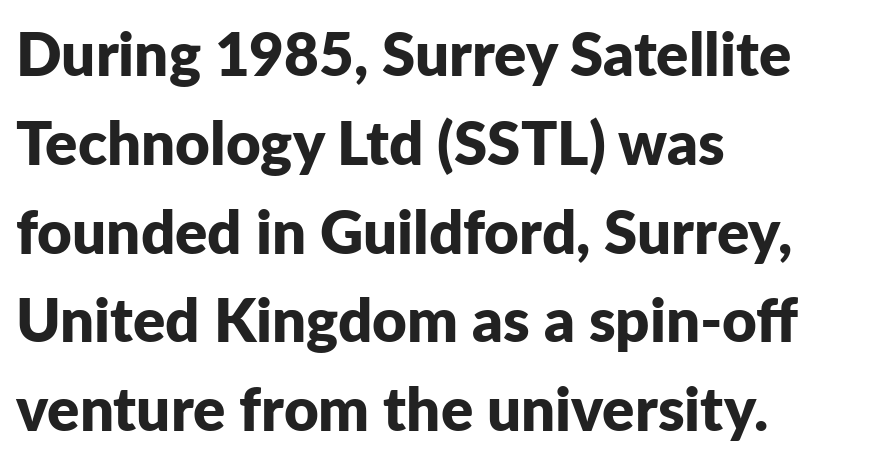
{"serif": "no", "italic": "no", "bold": "yes", "weight": "bold", "width": "normal", "stroke_contrast": "low", "x_height": "medium", "monospaced": "no", "underline": "no", "align": "left", "line_spacing": "normal", "line_spacing_ratio": 1.48, "letter_spacing": "normal", "letter_spacing_em": 0.0, "glyph_px": 60}
